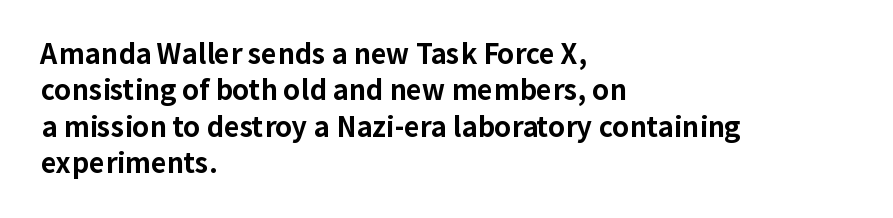
{"italic": "no", "bold": "yes", "underline": "no", "align": "left", "line_spacing": "normal", "line_spacing_ratio": 1.35, "letter_spacing": "normal", "letter_spacing_em": 0.0, "glyph_px": 27}
